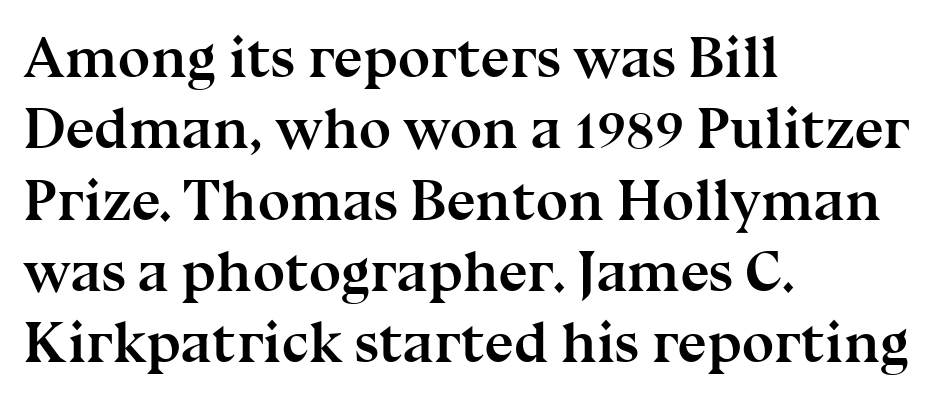
The letters are bold, with thick, heavy strokes. These lines are set flush left with a ragged right edge. A typesetter would call this proportional, since set widths differ per character. Unmarked baselines from the first word to the last. A typesetter would label this face a serif.
